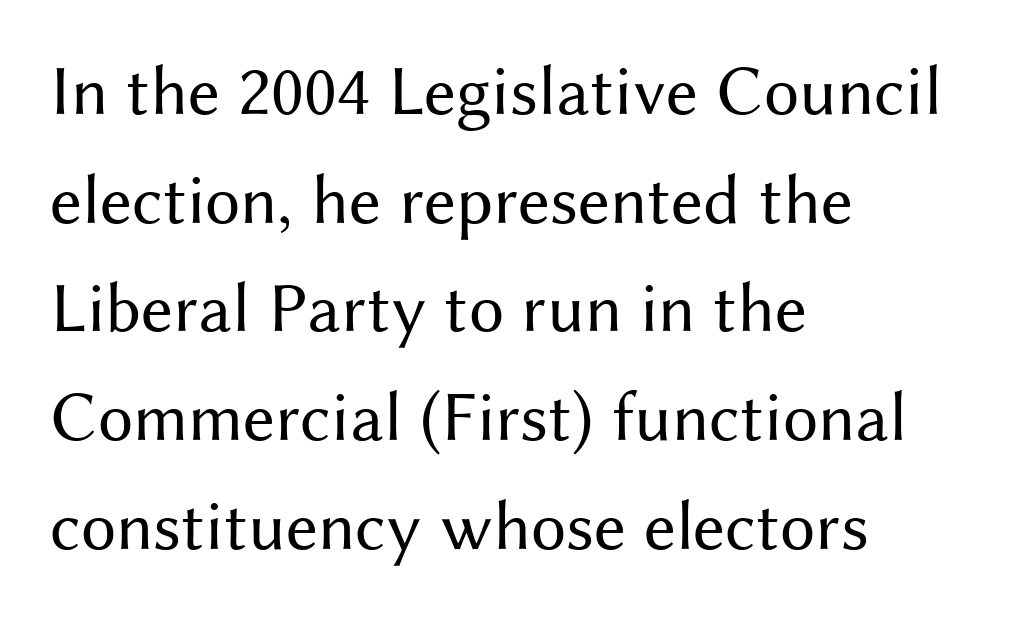
Q: Is the text bold? A: No.
Q: Is the text italic (slanted)? A: No, it is upright.
Q: Is the typeface a serif or a sans-serif typeface? A: Sans-serif.
Q: Is the text underlined? A: No.
Q: How is the paragraph aligned? A: Left-aligned.
Q: Is the spacing between letters normal or unusually wide? A: Normal.
Q: Is the spacing between lines tight, normal or loose? A: Normal.
Q: Width (condensed, normal, or wide)? A: Normal.
Q: Stroke contrast? A: Medium.
Q: x-height? A: Medium.
Q: Monospaced? A: No.
